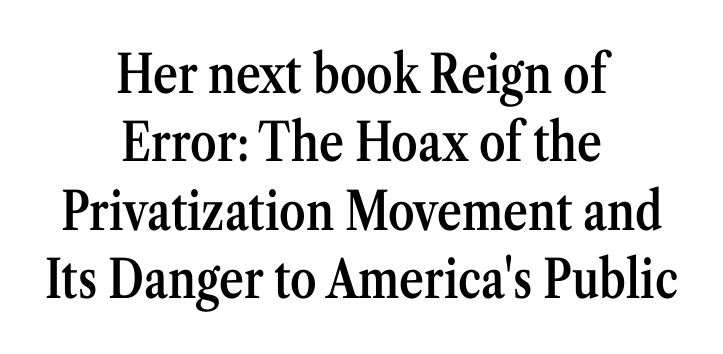
The image shows 53 px semibold, condensed serif type, upright; set centered, normal line spacing (1.29x), normal letter spacing, not underlined; medium stroke contrast and a medium x-height.
